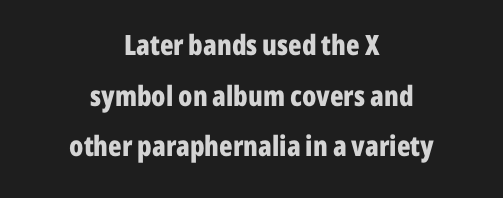
Q: Is the text bold? A: Yes.
Q: Is the text italic (slanted)? A: No, it is upright.
Q: Is the typeface a serif or a sans-serif typeface? A: Sans-serif.
Q: Is the text underlined? A: No.
Q: How is the paragraph aligned? A: Centered.
Q: Is the spacing between letters normal or unusually wide? A: Normal.
Q: Width (condensed, normal, or wide)? A: Condensed.
Q: Stroke contrast? A: Low.
Q: x-height? A: Medium.
Q: Monospaced? A: No.
